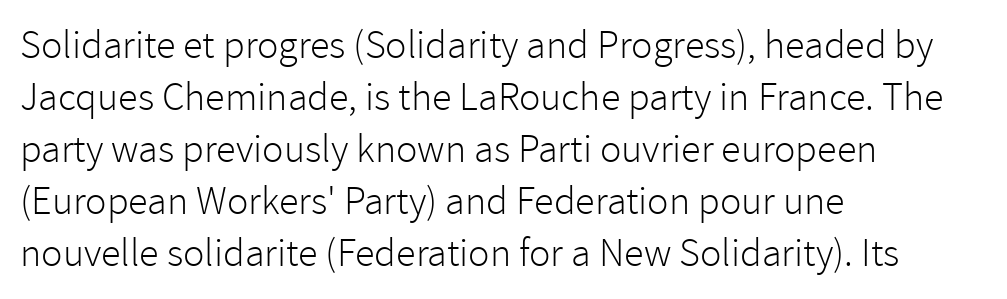
Q: Is the text bold? A: No.
Q: Is the text italic (slanted)? A: No, it is upright.
Q: Is the typeface a serif or a sans-serif typeface? A: Sans-serif.
Q: Is the text underlined? A: No.
Q: How is the paragraph aligned? A: Left-aligned.
Q: Is the spacing between letters normal or unusually wide? A: Normal.
Q: Is the spacing between lines tight, normal or loose? A: Normal.
Q: Width (condensed, normal, or wide)? A: Normal.
Q: Stroke contrast? A: Low.
Q: x-height? A: Medium.
Q: Monospaced? A: No.
